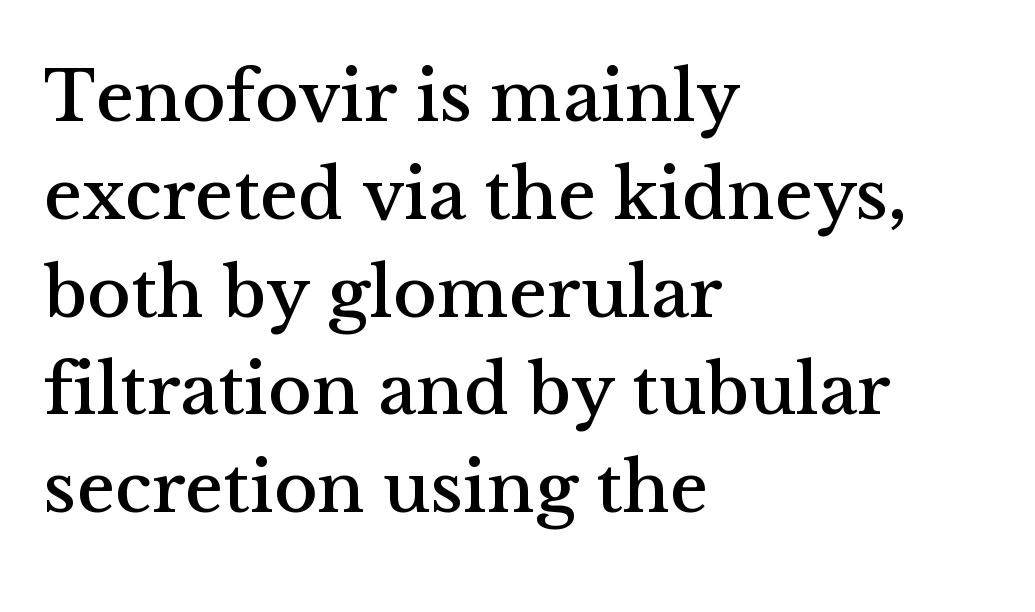
Posture: straight, roman, zero tilt. Honestly, the letter spacing is just normal — you wouldn't notice it. Notice how descenders clear the ascenders below comfortably — that's standard leading. The zone under the glyphs is completely vacant.
